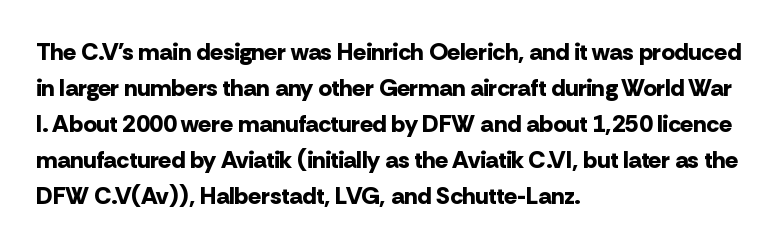
Q: Is the text bold? A: Yes.
Q: Is the text italic (slanted)? A: No, it is upright.
Q: Is the text underlined? A: No.
Q: How is the paragraph aligned? A: Left-aligned.
Q: Is the spacing between letters normal or unusually wide? A: Normal.
Q: Is the spacing between lines tight, normal or loose? A: Normal.
